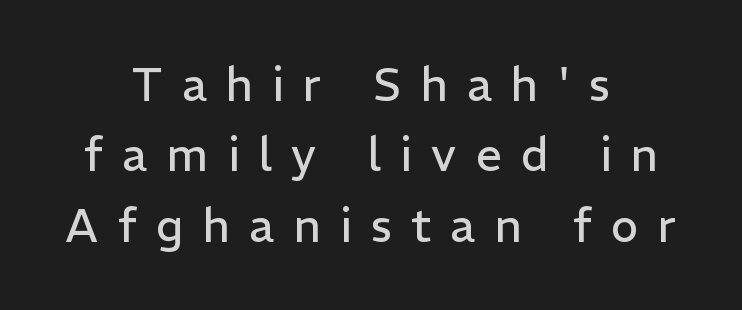
The image shows 46 px regular-weight sans-serif type, upright; set centered, normal line spacing (1.53x), unusually wide letter spacing (+0.42 em), not underlined; low stroke contrast and a medium x-height.
